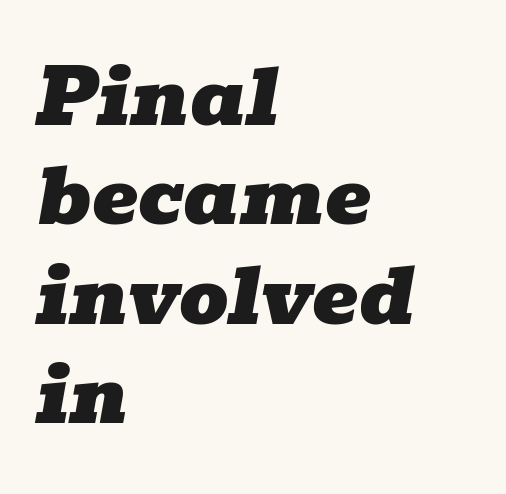
The image shows 77 px wide serif type, italic (leaning right); set left-aligned, normal line spacing (1.29x), normal letter spacing, not underlined; low stroke contrast and a medium x-height.
